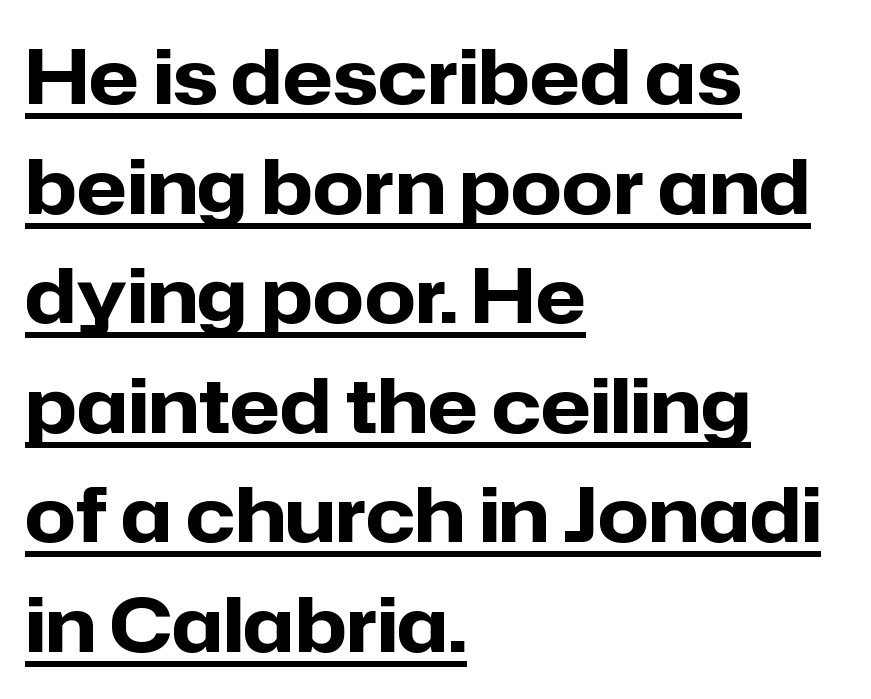
Weight check: bold — yes, fully. Glyph-to-glyph distance matches everyday printed text. Quick note: interline space is typical. The lines in this sample share a left origin and differ only in where they stop. Notice how a bar underscores the lettering throughout.
